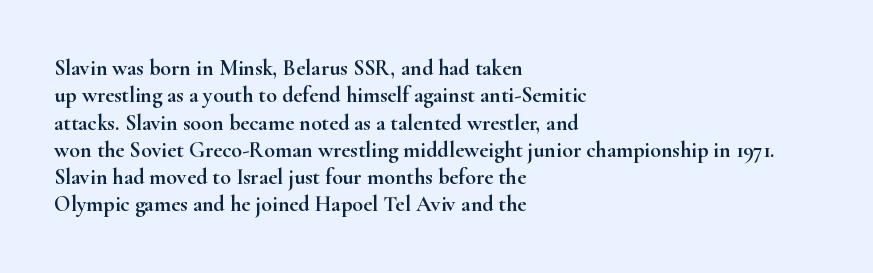
{"italic": "no", "underline": "no", "align": "left", "line_spacing_ratio": 1.24, "letter_spacing": "normal", "letter_spacing_em": 0.0, "glyph_px": 22}
